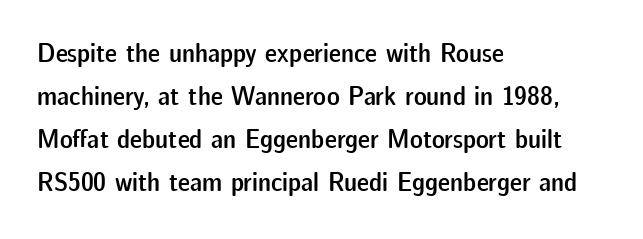
Q: Is the text bold? A: Semi-bold.
Q: Is the text italic (slanted)? A: No, it is upright.
Q: Is the text underlined? A: No.
Q: How is the paragraph aligned? A: Left-aligned.
Q: Is the spacing between letters normal or unusually wide? A: Normal.
Q: Is the spacing between lines tight, normal or loose? A: Normal.
